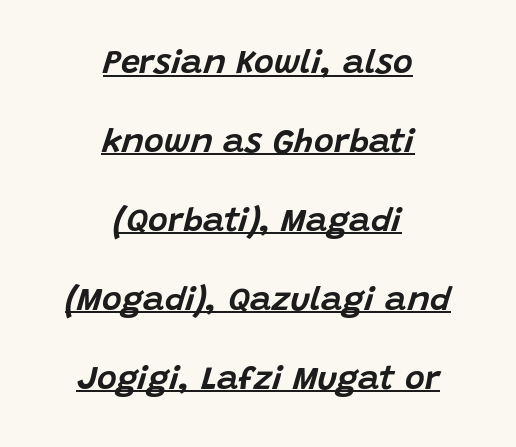
The image shows 34 px text type, italic (leaning right); set centered, loose line spacing (2.32x), normal letter spacing, underlined; low stroke contrast and a large x-height.
